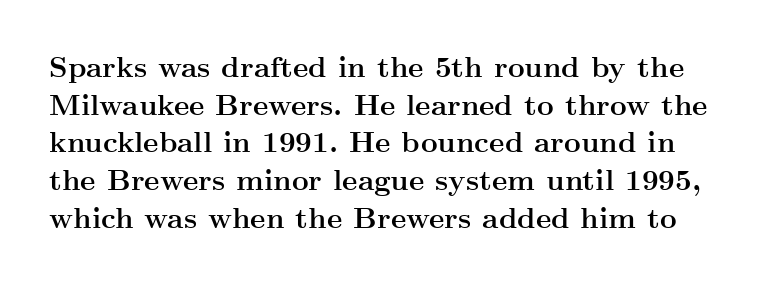
Q: Is the text bold? A: Yes.
Q: Is the text italic (slanted)? A: No, it is upright.
Q: Is the typeface a serif or a sans-serif typeface? A: Serif.
Q: Is the text underlined? A: No.
Q: Is the spacing between letters normal or unusually wide? A: Normal.
Q: Is the spacing between lines tight, normal or loose? A: Normal.
Q: Width (condensed, normal, or wide)? A: Wide.
Q: Stroke contrast? A: Medium.
Q: x-height? A: Small.
Q: Monospaced? A: No.
